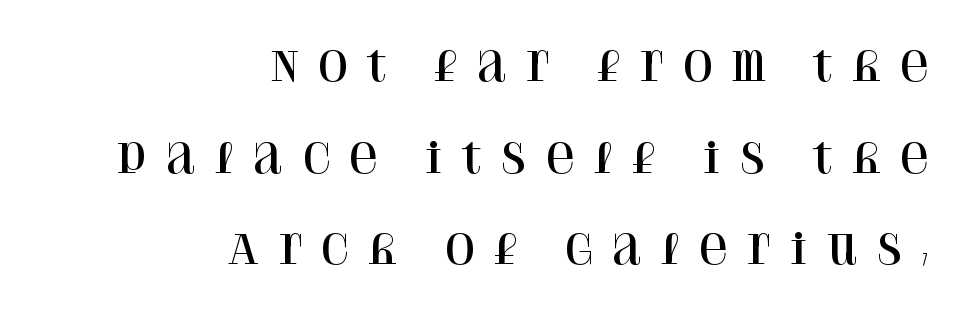
Q: Is the text italic (slanted)? A: No, it is upright.
Q: Is the typeface a serif or a sans-serif typeface? A: Serif.
Q: Is the text underlined? A: No.
Q: How is the paragraph aligned? A: Right-aligned.
Q: Is the spacing between letters normal or unusually wide? A: Unusually wide.
Q: Is the spacing between lines tight, normal or loose? A: Loose.
Q: Width (condensed, normal, or wide)? A: Normal.
Q: Stroke contrast? A: High.
Q: x-height? A: Large.
Q: Monospaced? A: No.
